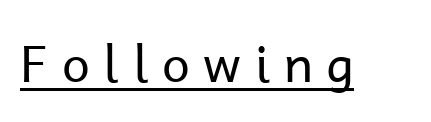
Q: Is the text bold? A: No.
Q: Is the text italic (slanted)? A: No, it is upright.
Q: Is the typeface a serif or a sans-serif typeface? A: Sans-serif.
Q: Is the text underlined? A: Yes.
Q: Is the spacing between letters normal or unusually wide? A: Unusually wide.
Q: Width (condensed, normal, or wide)? A: Normal.
Q: Stroke contrast? A: Low.
Q: x-height? A: Medium.
Q: Monospaced? A: No.
